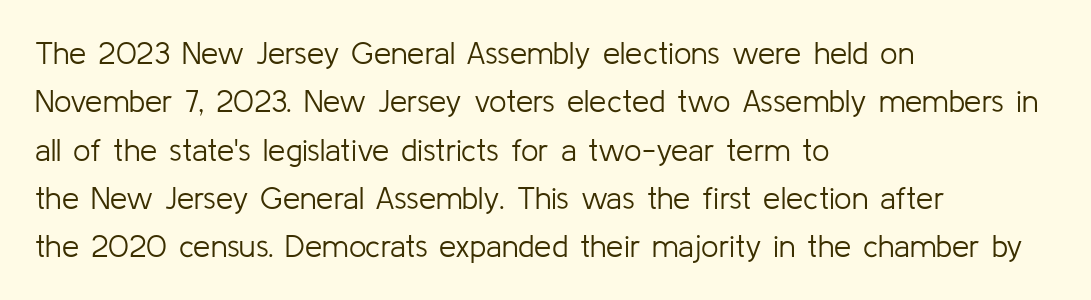
Q: Is the text bold? A: No.
Q: Is the text italic (slanted)? A: No, it is upright.
Q: Is the typeface a serif or a sans-serif typeface? A: Sans-serif.
Q: Is the text underlined? A: No.
Q: How is the paragraph aligned? A: Left-aligned.
Q: Is the spacing between letters normal or unusually wide? A: Normal.
Q: Is the spacing between lines tight, normal or loose? A: Normal.
Q: Width (condensed, normal, or wide)? A: Normal.
Q: Stroke contrast? A: Low.
Q: x-height? A: Medium.
Q: Monospaced? A: No.
